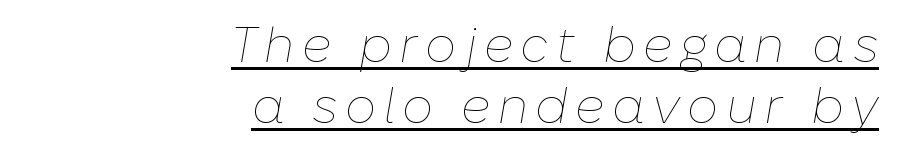
Q: Is the text bold? A: No.
Q: Is the text italic (slanted)? A: Yes, it leans right by about 10 degrees.
Q: Is the text underlined? A: Yes.
Q: How is the paragraph aligned? A: Right-aligned.
Q: Width (condensed, normal, or wide)? A: Normal.
Q: Stroke contrast? A: Low.
Q: x-height? A: Medium.
Q: Monospaced? A: No.
